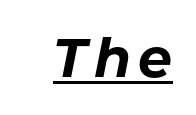
The image shows 54 px bold type, italic (leaning right); set underlined; low stroke contrast and a medium x-height.
